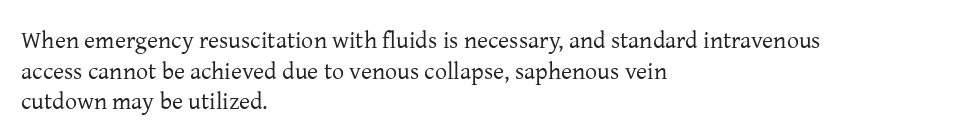
Is the type heavy? It reads as light-to-regular instead. Leftover space on each line is placed entirely after the last word. Characters follow at the spacing the type designer built in. The passage shown stacks its lines at a standard gap.
